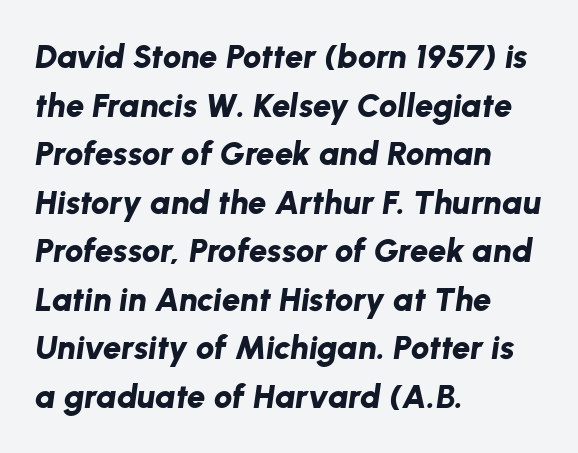
Students, observe: this is what conventionally led text looks like. Caption: standard tracking, unaltered. Here the designer chose a conventional face with non-uniform glyph widths. I'd describe the lettering as bold — thick and assertive.
